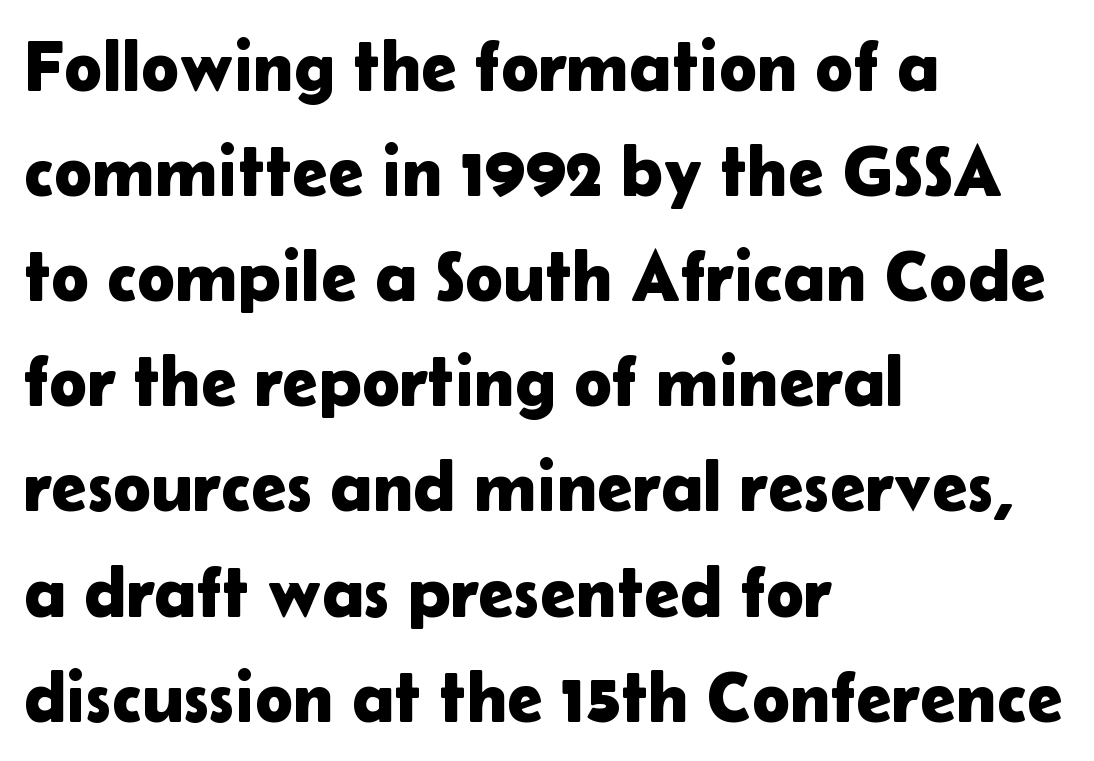
Posture: upright roman. In terms of letterspacing, this is plain default setting. The glyphs in this specimen are sans serif. Varying glyph widths throughout — classic text-font behaviour.
